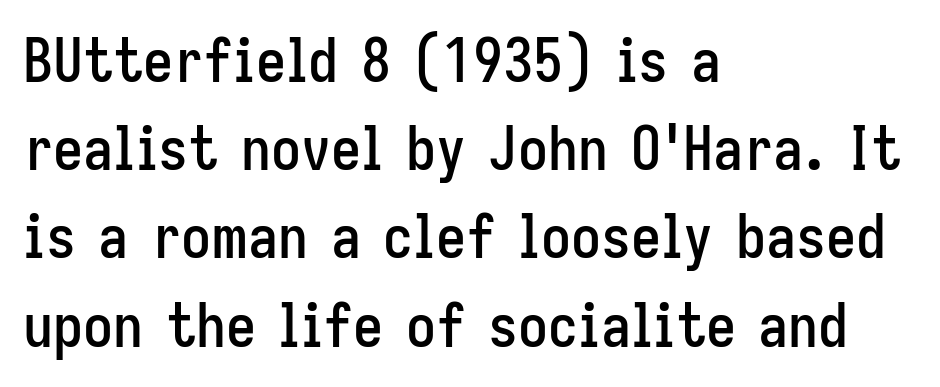
{"serif": "no", "italic": "no", "width": "condensed", "stroke_contrast": "low", "x_height": "medium", "monospaced": "no", "underline": "no", "align": "left", "line_spacing": "normal", "line_spacing_ratio": 1.47, "letter_spacing": "normal", "letter_spacing_em": 0.0, "glyph_px": 60}
